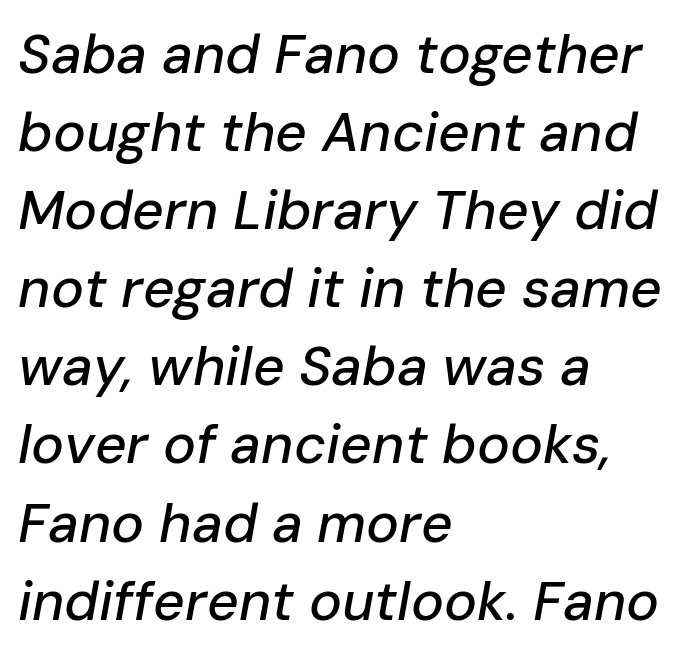
The gap between lines stays unmarked. What stands out about the letter spacing? Nothing — it is the standard amount. This block has exactly the height ordinary leading produces. Here the designer chose a conventional face with non-uniform glyph widths. In CSS terms this would be text-align: left.
